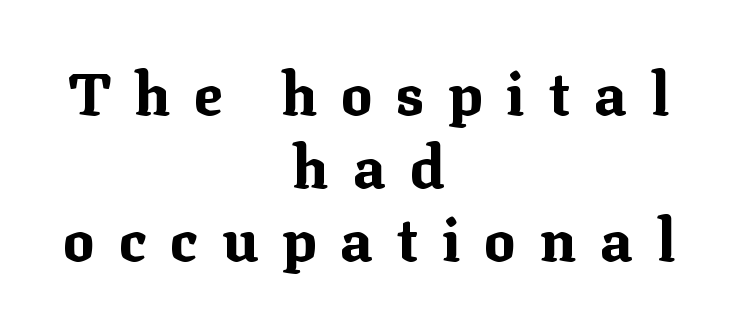
Q: Is the text bold? A: Yes.
Q: Is the text italic (slanted)? A: No, it is upright.
Q: Is the typeface a serif or a sans-serif typeface? A: Serif.
Q: Is the text underlined? A: No.
Q: How is the paragraph aligned? A: Centered.
Q: Is the spacing between letters normal or unusually wide? A: Unusually wide.
Q: Width (condensed, normal, or wide)? A: Normal.
Q: Stroke contrast? A: Medium.
Q: x-height? A: Medium.
Q: Monospaced? A: No.
